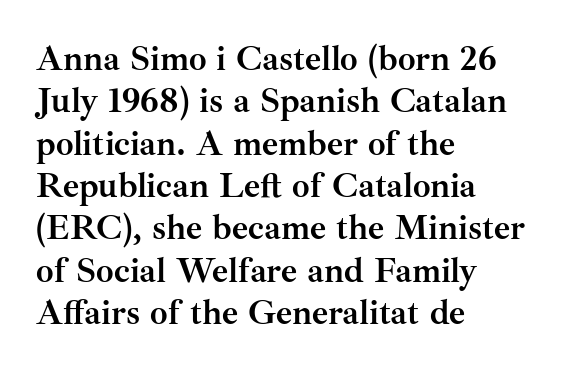
Q: Is the text bold? A: Yes.
Q: Is the text italic (slanted)? A: No, it is upright.
Q: Is the typeface a serif or a sans-serif typeface? A: Serif.
Q: Is the text underlined? A: No.
Q: How is the paragraph aligned? A: Left-aligned.
Q: Is the spacing between letters normal or unusually wide? A: Normal.
Q: Width (condensed, normal, or wide)? A: Normal.
Q: Stroke contrast? A: Medium.
Q: x-height? A: Small.
Q: Monospaced? A: No.
